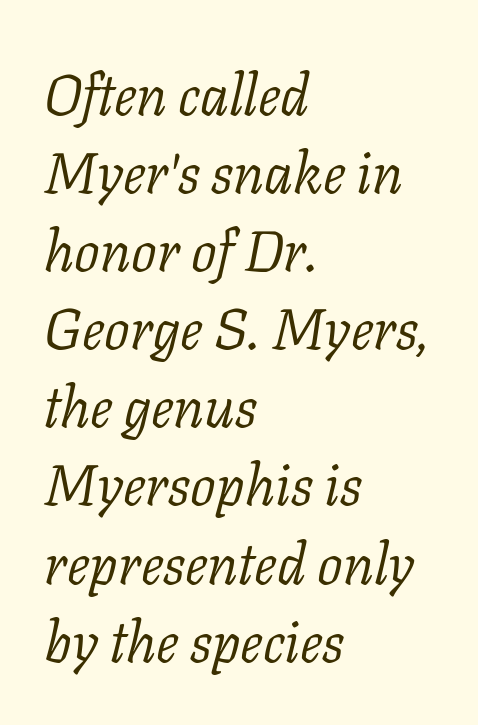
Words float on clear page, feet unadorned. Do the characters align in a grid? No, the font is proportional. The compositor pushed each line to the left boundary. The cut favours lightness, reaching ordinary text weight at its darkest. The text was rendered using a seriffed face with decorative stroke endings. Each new line begins a customary step beneath the previous one.
